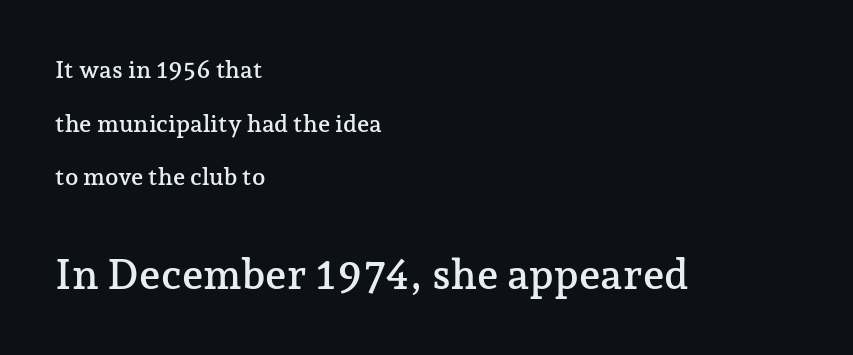
Teacher's note: observe the even left margin — that is flush-left alignment. Is this a sans? No — the strokes have serifs. The tracking reads as untouched default to a designer's eye. Does the leading feel generous? Absolutely, it's lavish.
